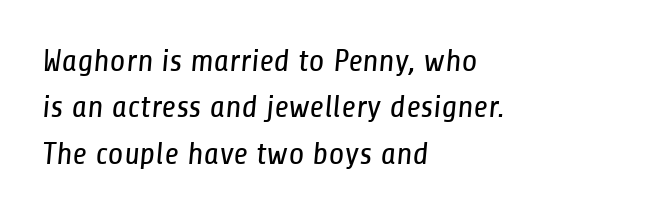
{"serif": "no", "bold": "no", "weight": "regular", "width": "condensed", "stroke_contrast": "low", "x_height": "medium", "monospaced": "no", "underline": "no", "align": "left", "line_spacing": "normal", "line_spacing_ratio": 1.45, "letter_spacing": "normal", "letter_spacing_em": 0.0, "glyph_px": 32}
